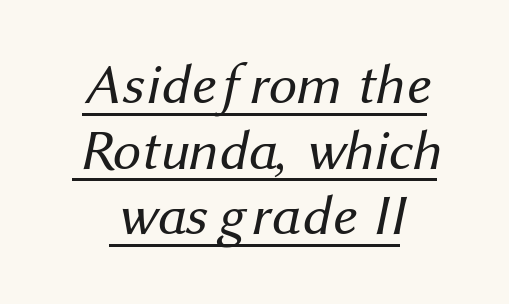
{"serif": "no", "bold": "no", "weight": "regular", "width": "normal", "stroke_contrast": "medium", "x_height": "medium", "monospaced": "no", "underline": "yes", "line_spacing_ratio": 1.17, "letter_spacing": "normal", "letter_spacing_em": 0.0, "glyph_px": 56}
